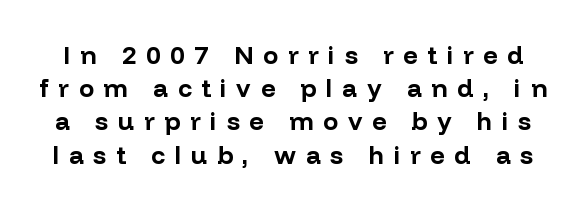
The image shows 25 px bold type, upright; set normal line spacing (1.33x), unusually wide letter spacing (+0.39 em), not underlined.
